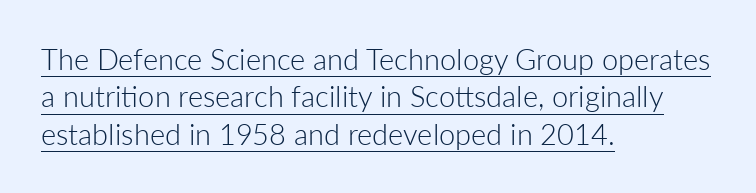
{"serif": "no", "italic": "no", "bold": "no", "weight": "light", "width": "normal", "stroke_contrast": "low", "x_height": "medium", "monospaced": "no", "underline": "yes", "align": "left", "line_spacing": "normal", "line_spacing_ratio": 1.29, "letter_spacing": "normal", "letter_spacing_em": 0.0, "glyph_px": 29}
